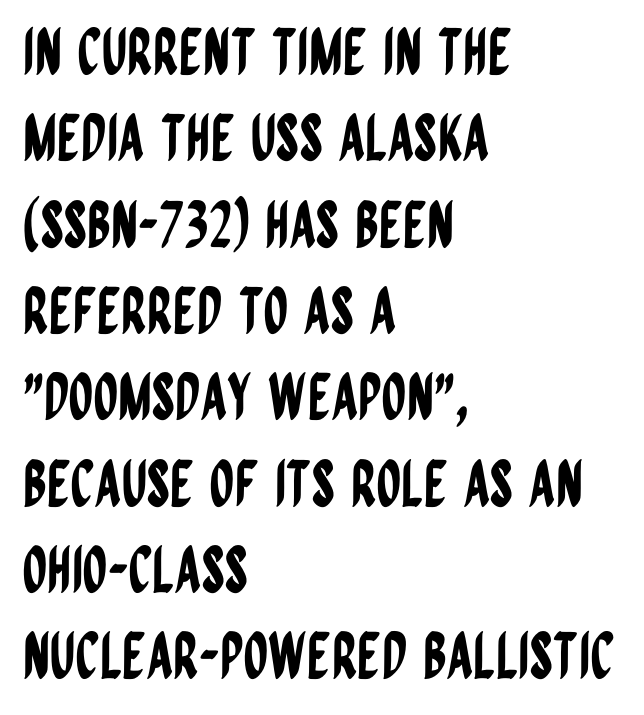
{"serif": "no", "italic": "no", "width": "condensed", "stroke_contrast": "low", "x_height": "large", "monospaced": "no", "underline": "no", "align": "left", "line_spacing": "normal", "line_spacing_ratio": 1.37, "letter_spacing": "normal", "letter_spacing_em": 0.0, "glyph_px": 63}
